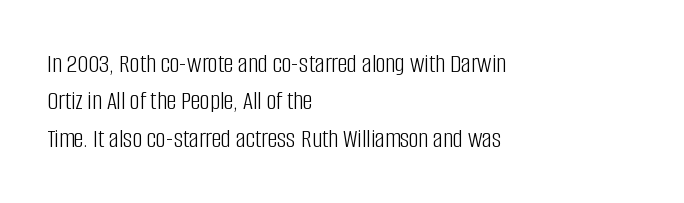
Interline gaps are of average width in this sample. Inter-character spacing is left at the font's built-in metrics. If you drew a line through each stem, it would be perfectly vertical. Words float on clear page, feet unadorned. Each line starts at the same left margin while the right side varies.
